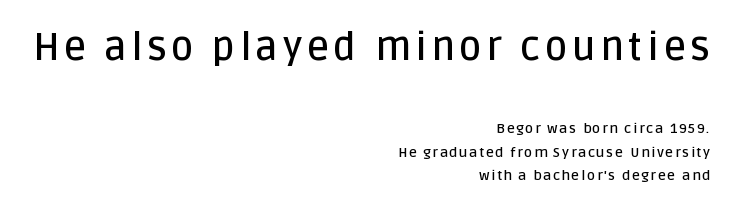
Q: Is the text bold? A: Semi-bold.
Q: Is the text italic (slanted)? A: No, it is upright.
Q: Is the typeface a serif or a sans-serif typeface? A: Sans-serif.
Q: Is the text underlined? A: No.
Q: How is the paragraph aligned? A: Right-aligned.
Q: Is the spacing between lines tight, normal or loose? A: Normal.
Q: Which block of text is set in a larger size, the first (top) or the second (bottom)? A: The first (top) one.
Q: Width (condensed, normal, or wide)? A: Normal.
Q: Stroke contrast? A: Low.
Q: x-height? A: Large.
Q: Monospaced? A: No.
